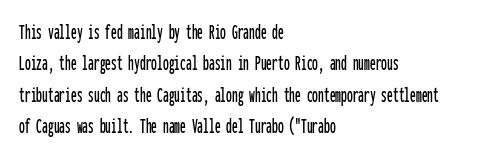
Q: Is the text italic (slanted)? A: No, it is upright.
Q: Is the text underlined? A: No.
Q: How is the paragraph aligned? A: Left-aligned.
Q: Is the spacing between letters normal or unusually wide? A: Normal.
Q: Is the spacing between lines tight, normal or loose? A: Normal.
